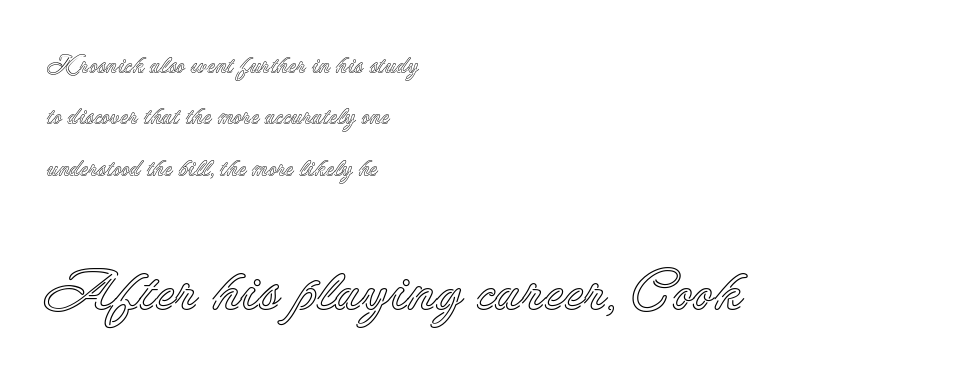
{"width": "normal", "x_height": "small", "monospaced": "no", "underline": "no", "align": "left", "line_spacing": "loose", "line_spacing_ratio": 2.14, "letter_spacing": "normal", "letter_spacing_em": 0.0, "larger_block": "second", "size_ratio": 2.46, "glyph_px": 59}
